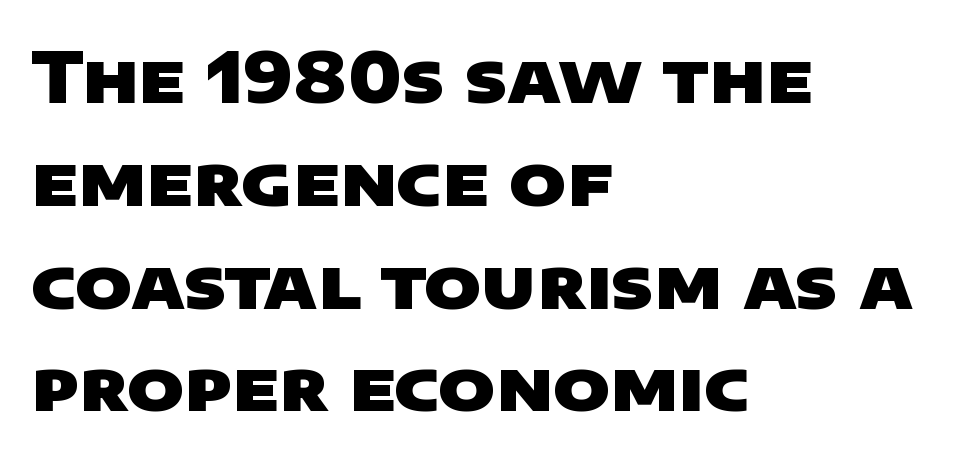
The image shows 69 px heavy, wide sans-serif type; set left-aligned, normal line spacing (1.49x), normal letter spacing, not underlined; low stroke contrast and a large x-height.
